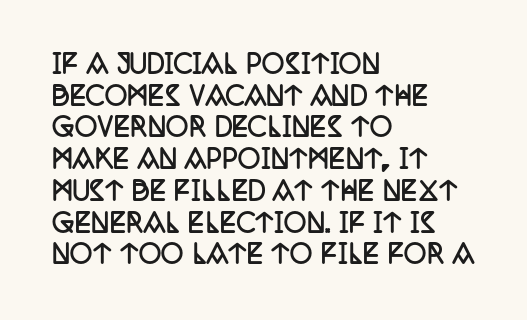
Q: Is the text bold? A: Yes.
Q: Is the text italic (slanted)? A: No, it is upright.
Q: Is the text underlined? A: No.
Q: How is the paragraph aligned? A: Left-aligned.
Q: Is the spacing between letters normal or unusually wide? A: Normal.
Q: Is the spacing between lines tight, normal or loose? A: Normal.
